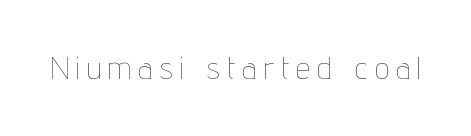
Just letters on the line, the space beneath them empty. Heft: none added — not bold. Short note: letters widely spaced. The type sits square on the baseline with zero lean. Note the varied advance widths — an 'i' is clearly narrower than an 'm'.
